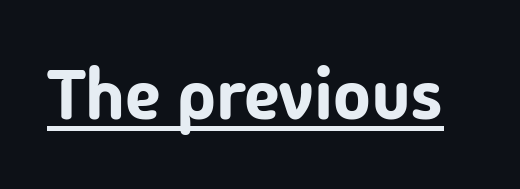
{"serif": "no", "italic": "no", "width": "normal", "stroke_contrast": "low", "x_height": "medium", "monospaced": "no", "underline": "yes", "letter_spacing": "normal", "letter_spacing_em": 0.0, "glyph_px": 71}
